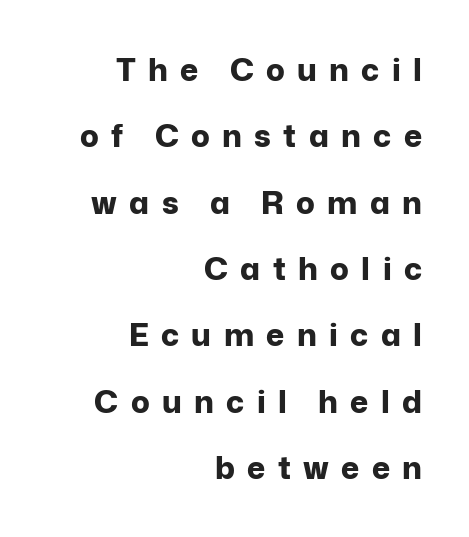
The image shows 31 px bold sans-serif type, upright; set right-aligned, loose line spacing (2.14x), unusually wide letter spacing (+0.4 em), not underlined; low stroke contrast and a medium x-height.
